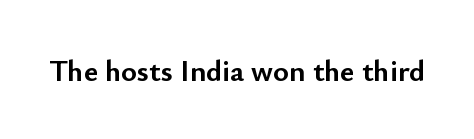
Q: Is the text bold? A: Yes.
Q: Is the text italic (slanted)? A: No, it is upright.
Q: Is the typeface a serif or a sans-serif typeface? A: Sans-serif.
Q: Is the text underlined? A: No.
Q: Is the spacing between letters normal or unusually wide? A: Normal.
Q: Width (condensed, normal, or wide)? A: Normal.
Q: Stroke contrast? A: Low.
Q: x-height? A: Small.
Q: Monospaced? A: No.
